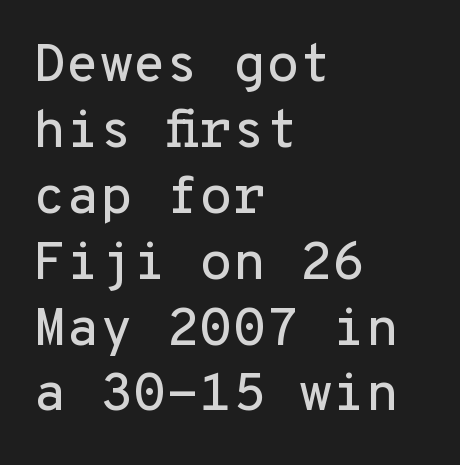
The glyphs in this specimen are sans serif. Italic? Not at all — the glyphs are vertical. The gaps between neighbouring characters are ordinary and unremarkable. The paragraph has a hard left edge and a soft right edge. The face used here is monospaced, like something from a code editor.
